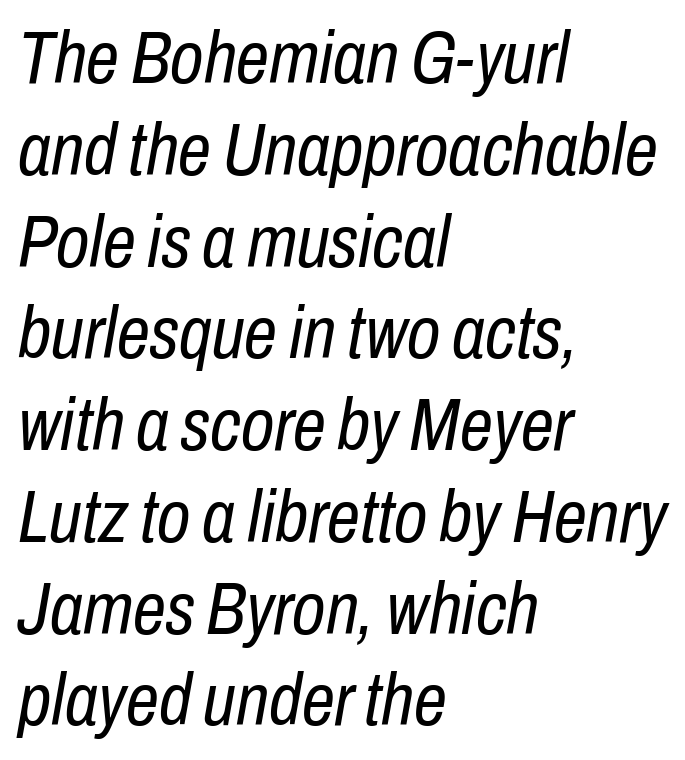
{"italic": "yes", "lean": "right", "slant_degrees": 10, "bold": "no", "weight": "regular", "width": "condensed", "stroke_contrast": "low", "x_height": "medium", "monospaced": "no", "underline": "no", "align": "left", "line_spacing_ratio": 1.24, "letter_spacing": "normal", "letter_spacing_em": 0.0, "glyph_px": 74}
